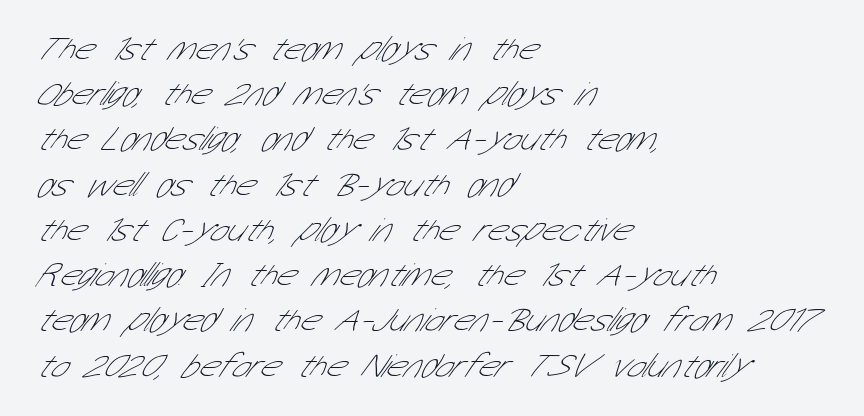
Q: Is the text bold? A: No.
Q: Is the typeface a serif or a sans-serif typeface? A: Sans-serif.
Q: Is the text underlined? A: No.
Q: How is the paragraph aligned? A: Left-aligned.
Q: Is the spacing between letters normal or unusually wide? A: Normal.
Q: Is the spacing between lines tight, normal or loose? A: Normal.
Q: Width (condensed, normal, or wide)? A: Condensed.
Q: Stroke contrast? A: Low.
Q: x-height? A: Medium.
Q: Monospaced? A: No.
